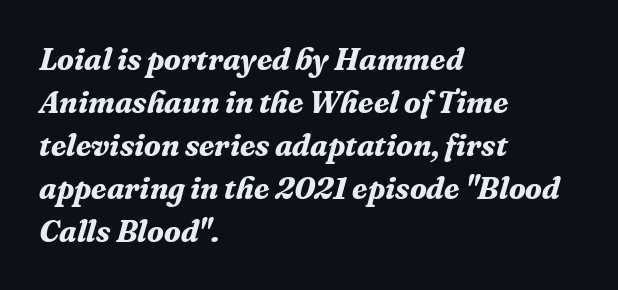
{"serif": "yes", "italic": "yes", "lean": "right", "slant_degrees": 16, "bold": "yes", "weight": "bold", "width": "normal", "stroke_contrast": "medium", "x_height": "medium", "monospaced": "no", "underline": "no", "align": "left", "line_spacing": "normal", "line_spacing_ratio": 1.39, "letter_spacing": "normal", "letter_spacing_em": 0.0, "glyph_px": 31}
